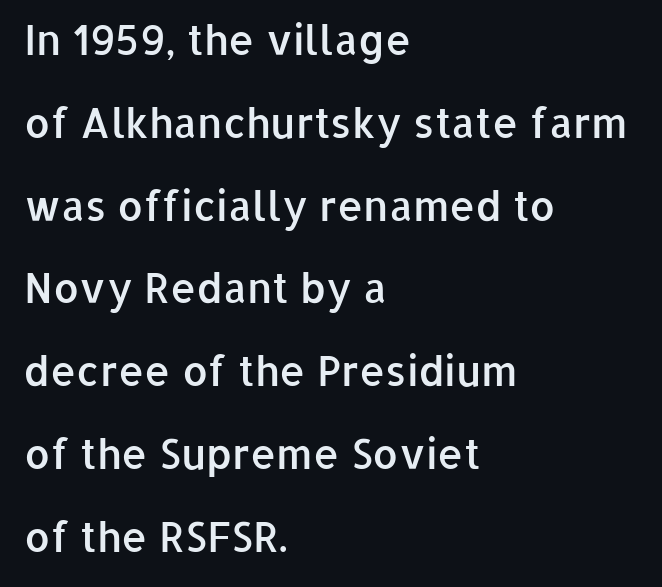
Q: Is the text bold? A: Semi-bold.
Q: Is the text italic (slanted)? A: No, it is upright.
Q: Is the typeface a serif or a sans-serif typeface? A: Sans-serif.
Q: Is the text underlined? A: No.
Q: How is the paragraph aligned? A: Left-aligned.
Q: Is the spacing between letters normal or unusually wide? A: Normal.
Q: Is the spacing between lines tight, normal or loose? A: Loose.
Q: Width (condensed, normal, or wide)? A: Normal.
Q: Stroke contrast? A: Low.
Q: x-height? A: Medium.
Q: Monospaced? A: No.
